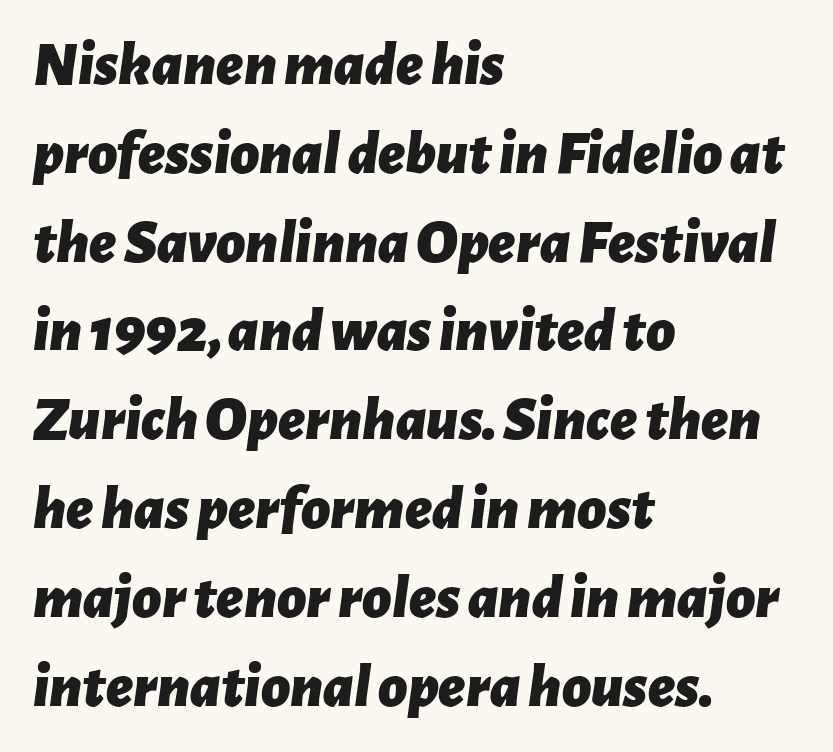
The image shows 63 px bold type, italic (leaning right); set left-aligned, normal line spacing (1.41x), normal letter spacing, not underlined; low stroke contrast and a medium x-height.
